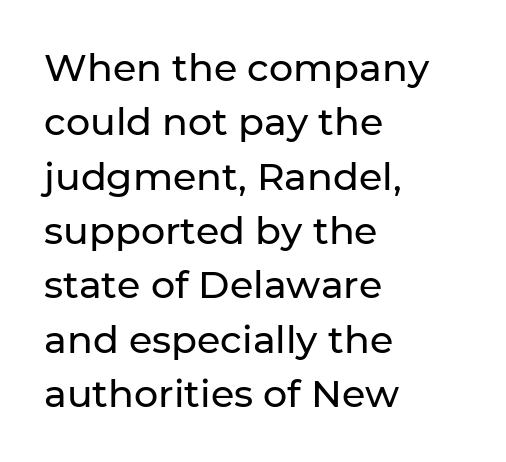
{"serif": "no", "italic": "no", "width": "normal", "stroke_contrast": "low", "x_height": "medium", "monospaced": "no", "underline": "no", "align": "left", "line_spacing": "normal", "line_spacing_ratio": 1.43, "letter_spacing": "normal", "letter_spacing_em": 0.0, "glyph_px": 38}
